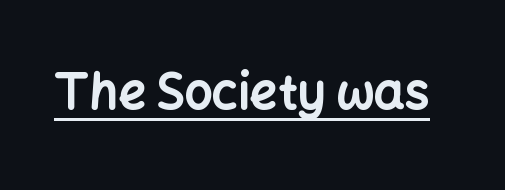
{"serif": "no", "italic": "no", "bold": "yes", "weight": "bold", "width": "normal", "stroke_contrast": "low", "x_height": "medium", "monospaced": "no", "underline": "yes", "letter_spacing": "normal", "letter_spacing_em": 0.0, "glyph_px": 49}
